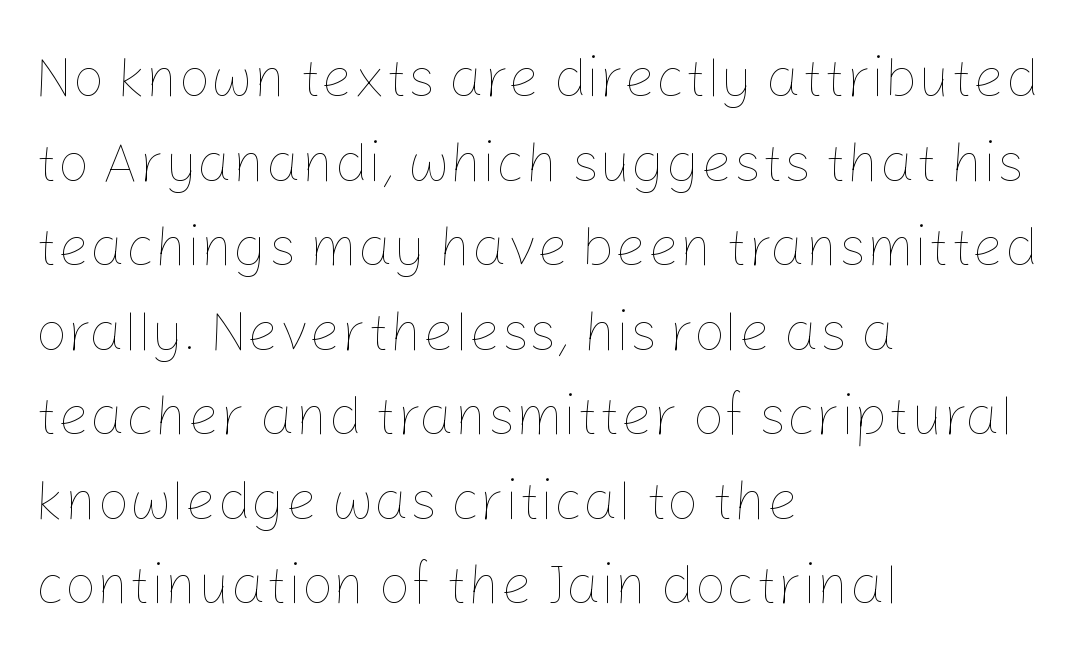
The image shows 56 px thin type, upright; set left-aligned, normal line spacing (1.51x), normal letter spacing, not underlined; low stroke contrast and a medium x-height.
